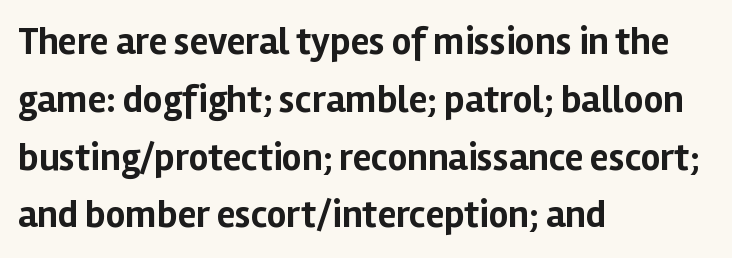
{"serif": "no", "italic": "no", "bold": "yes", "weight": "bold", "width": "normal", "stroke_contrast": "low", "x_height": "medium", "monospaced": "no", "underline": "no", "align": "left", "line_spacing": "normal", "line_spacing_ratio": 1.52, "letter_spacing": "normal", "letter_spacing_em": 0.0, "glyph_px": 38}
